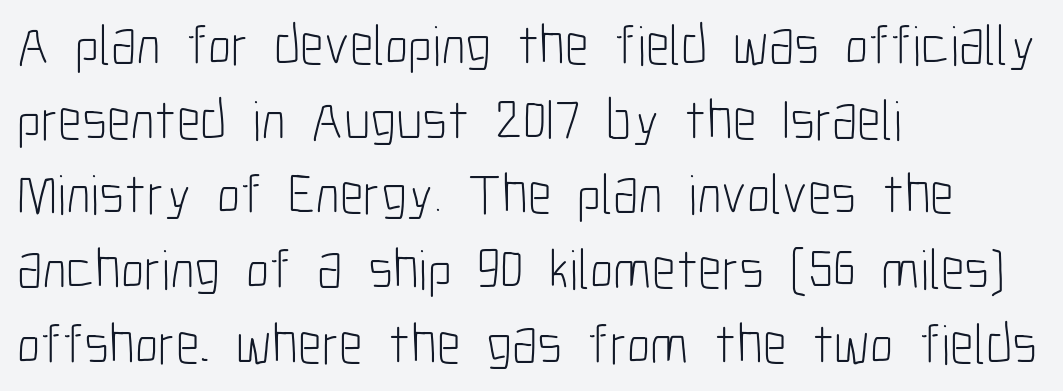
{"serif": "no", "italic": "no", "bold": "no", "weight": "light", "width": "condensed", "stroke_contrast": "low", "x_height": "medium", "monospaced": "no", "underline": "no", "align": "left", "line_spacing": "normal", "line_spacing_ratio": 1.31, "letter_spacing": "normal", "letter_spacing_em": 0.0, "glyph_px": 57}
